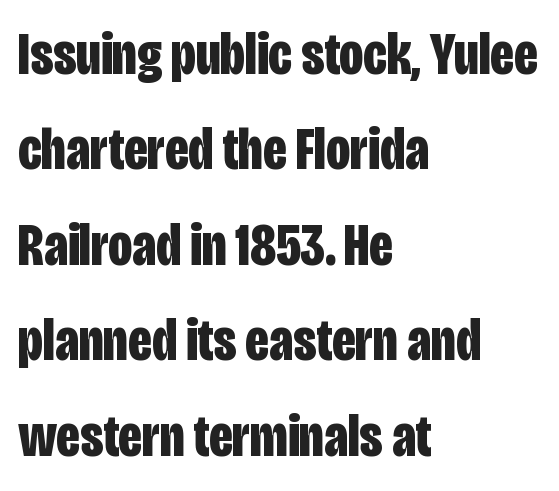
Look at the tracking — it's just the regular setting, nothing added. The rendering uses natural spacing where letterforms have individual widths. On the weight axis this lands at bold, roughly 700. Descenders hang freely into open space.
